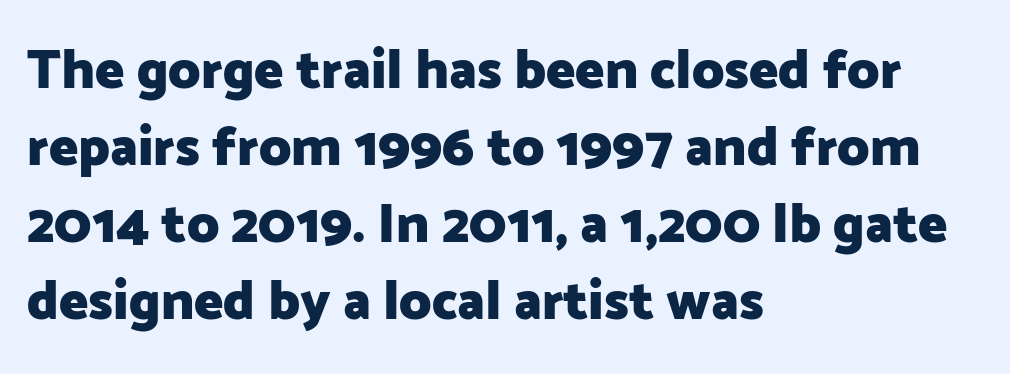
Left-aligned paragraph, ragged on the right. The passage shown is not underscored anywhere. The face used here is proportionally spaced, like ordinary book or web type. The rendering keeps characters at their native spacing.
